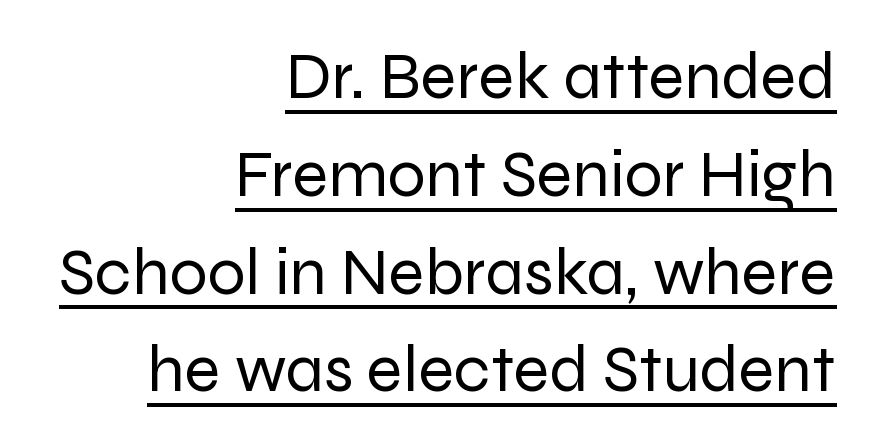
Serif or sans? Sans — the stroke terminals are bare. Leftover space on each line is placed entirely before the opening word. Every word sits above its own underline. Character widths vary here, with narrow letters taking less room than wide ones.
